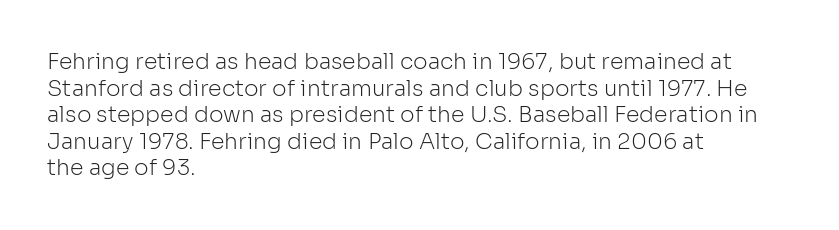
{"italic": "no", "bold": "no", "underline": "no", "align": "left", "line_spacing_ratio": 1.21, "letter_spacing": "normal", "letter_spacing_em": 0.0, "glyph_px": 22}
